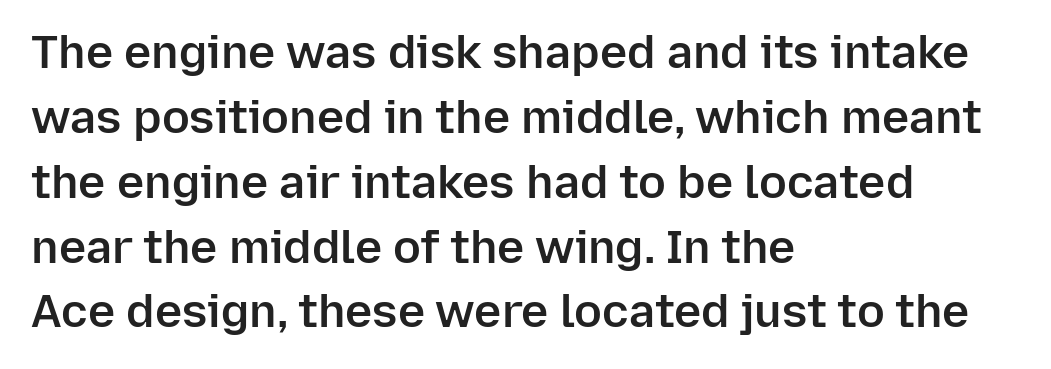
The image shows 46 px semibold sans-serif type, upright; set left-aligned, normal line spacing (1.41x), normal letter spacing, not underlined; low stroke contrast and a medium x-height.
